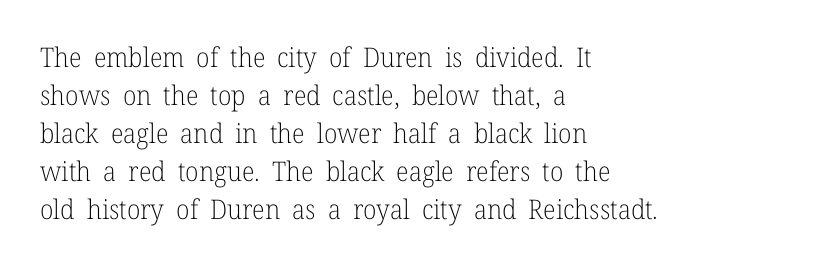
{"italic": "no", "bold": "no", "underline": "no", "align": "left", "line_spacing": "normal", "line_spacing_ratio": 1.41, "letter_spacing": "normal", "letter_spacing_em": 0.0, "glyph_px": 27}
